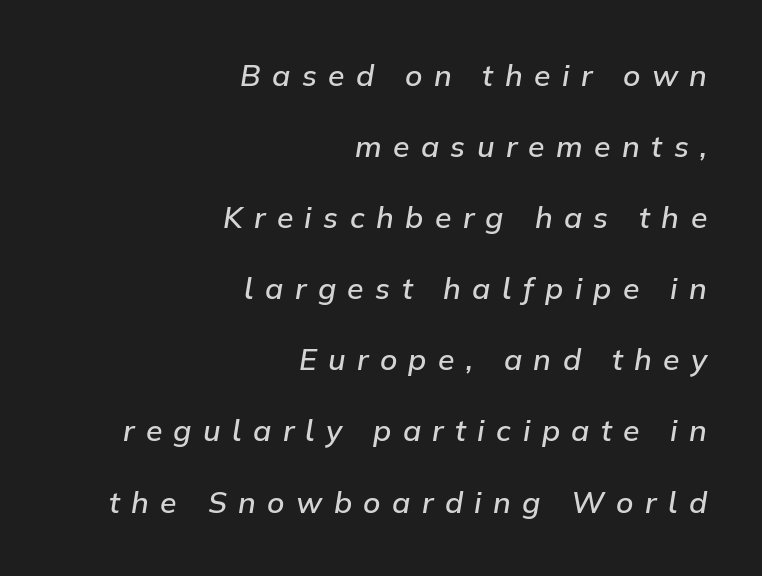
What weight is shown? A semibold, between regular and bold. A typesetter would call this leading open, well beyond the default. A clean baseline with only descenders dipping below it. The paragraph has a hard right edge and a soft left edge.
